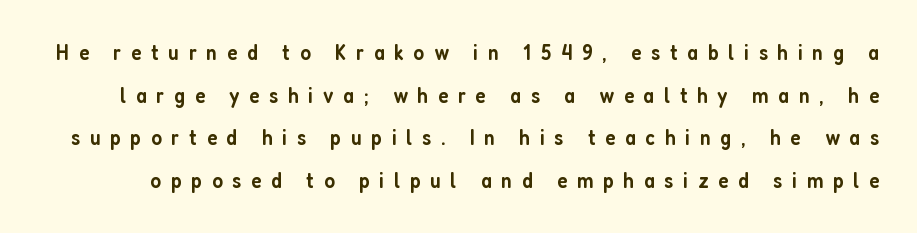
Letter spacing: wide. The block of text is sparse from top to bottom, with ample space between rows. Slightly chunky letters — semibold, I'd say, not full bold. This sample uses an upright cut, with every glyph sitting square on the baseline. Decoration check: the copy has no underline.
